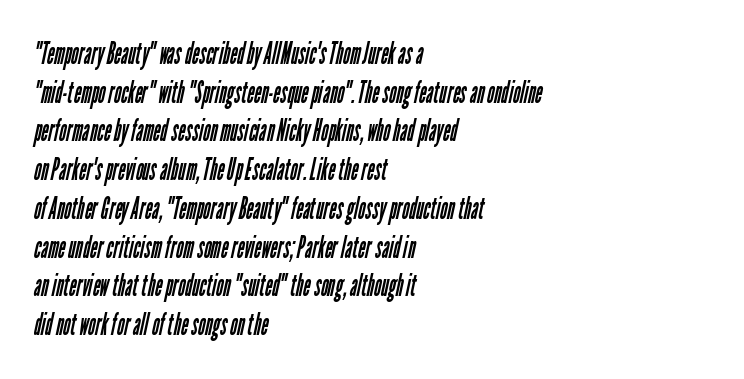
The image shows 31 px regular-weight, condensed sans-serif type; set left-aligned, normal line spacing (1.25x), normal letter spacing, not underlined; low stroke contrast and a medium x-height.
